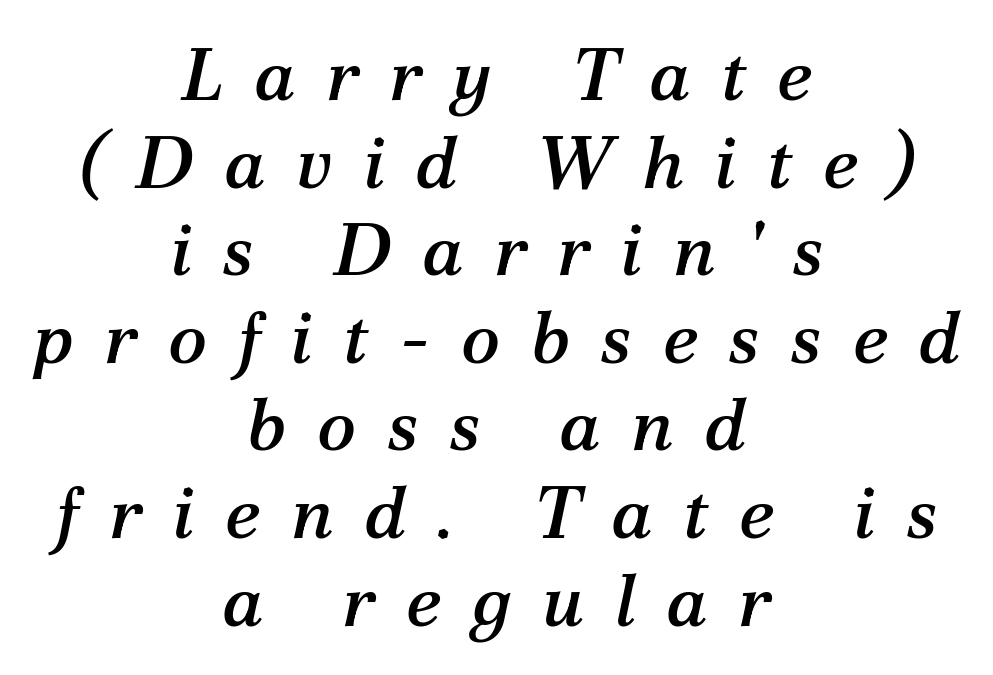
{"serif": "yes", "italic": "yes", "lean": "right", "slant_degrees": 12, "width": "normal", "stroke_contrast": "medium", "x_height": "medium", "monospaced": "no", "underline": "no", "align": "center", "line_spacing_ratio": 1.2, "letter_spacing": "wide", "letter_spacing_em": 0.42, "glyph_px": 73}
